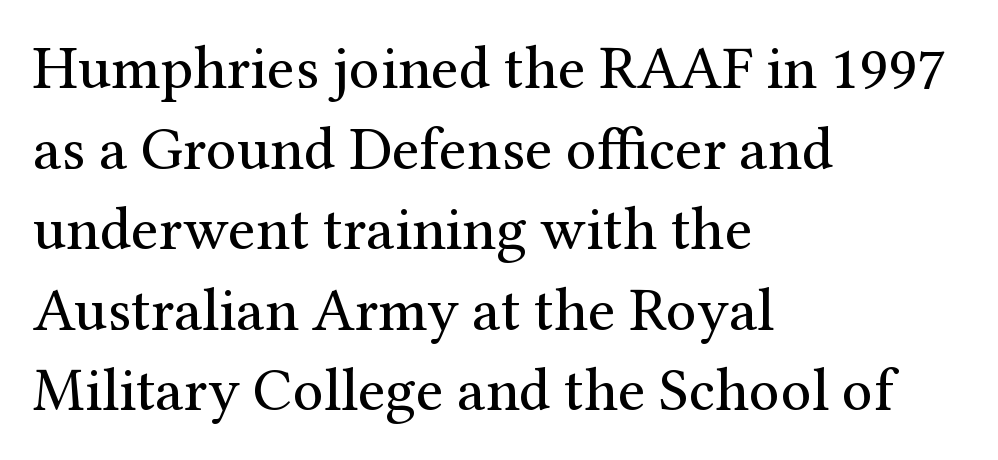
Nope, not italic — everything's standing straight. The passage shown is typed in a proportional face where columns would drift. Does the leading feel generous? No, just average. Unbolded letterforms with no extra heft.
